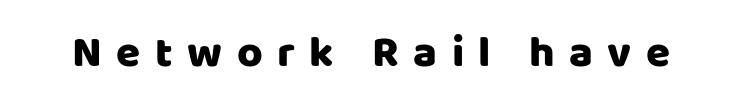
{"serif": "no", "italic": "no", "width": "normal", "stroke_contrast": "low", "x_height": "large", "monospaced": "no", "underline": "no", "letter_spacing": "wide", "letter_spacing_em": 0.33, "glyph_px": 44}
